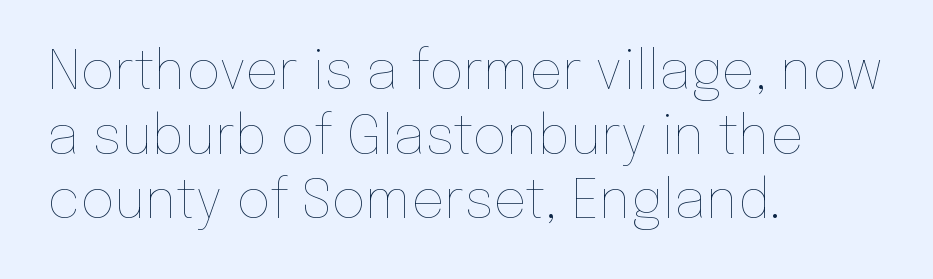
Just letters on the line, the space beneath them empty. Is this a heavy cut? Hardly; it is regular or lighter. Tall strokes in this sample are plumb rather than angled. The tracking reads as untouched default to a designer's eye. The passage shown is typed in a proportional face where columns would drift. The typesetter chose a ragged-right arrangement here.
